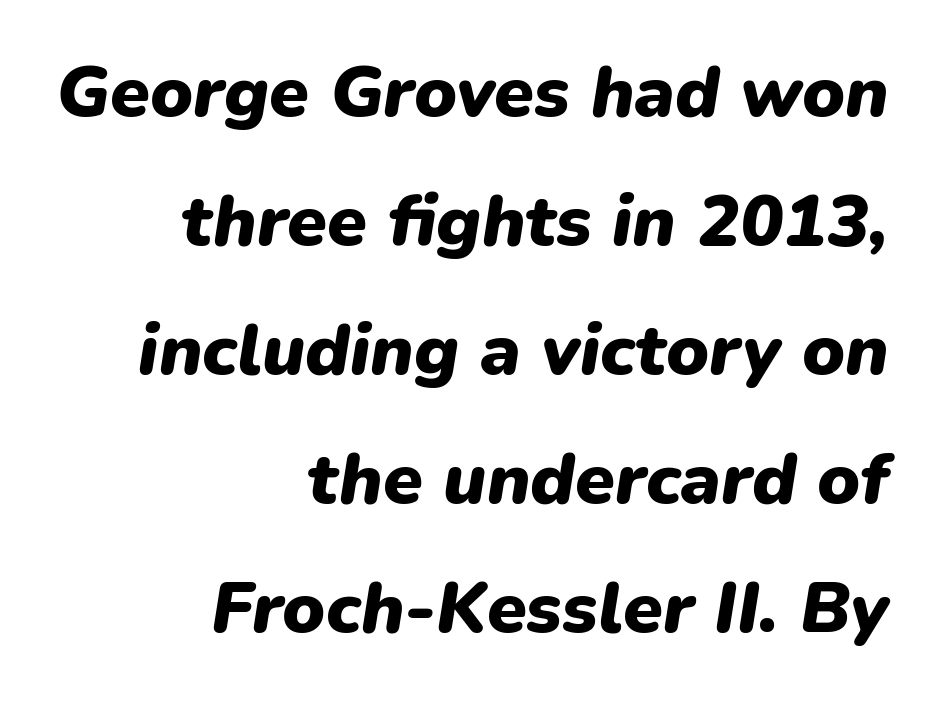
The image shows 72 px heavy type, italic (leaning right); set right-aligned, line spacing 1.79x, normal letter spacing, not underlined; low stroke contrast and a medium x-height.
